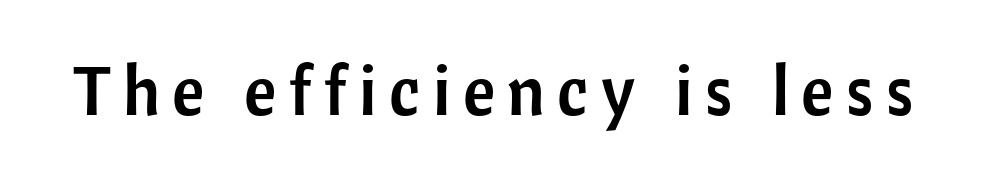
Q: Is the text italic (slanted)? A: No, it is upright.
Q: Is the typeface a serif or a sans-serif typeface? A: Sans-serif.
Q: Is the text underlined? A: No.
Q: Width (condensed, normal, or wide)? A: Normal.
Q: Stroke contrast? A: Low.
Q: x-height? A: Medium.
Q: Monospaced? A: No.
